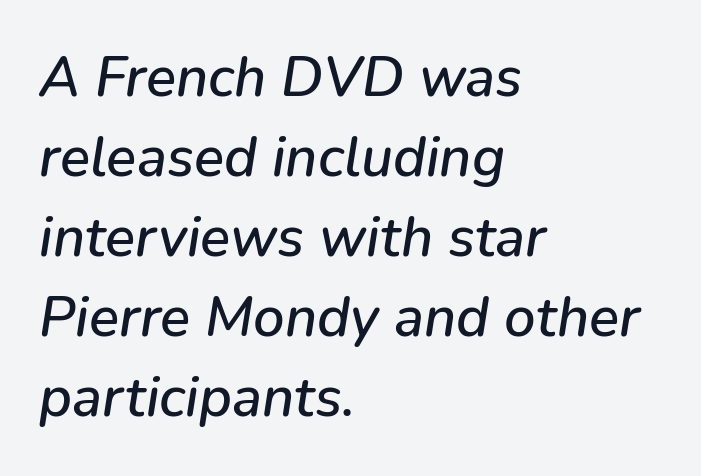
Tracking here is standard; glyphs follow each other at the usual distance. Think of a printed novel: that variable character pitch is what you see here. The glyphs are unaccompanied by any horizontal stroke below them. Reading down the column, the eye jumps a familiar distance to each next line. These lines stack with their left ends in a neat column.
